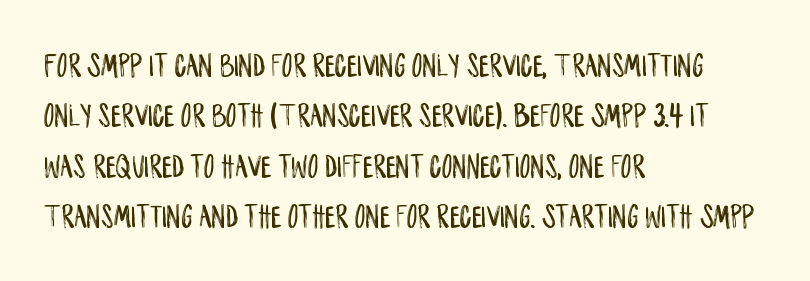
{"serif": "no", "italic": "no", "width": "condensed", "stroke_contrast": "low", "x_height": "large", "monospaced": "no", "underline": "no", "align": "left", "line_spacing": "normal", "line_spacing_ratio": 1.48, "letter_spacing": "normal", "letter_spacing_em": 0.0, "glyph_px": 34}
